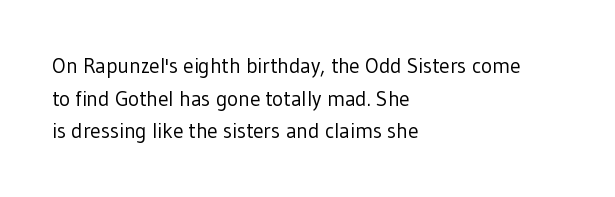
The image shows 21 px text type, upright; set left-aligned, normal line spacing (1.55x), normal letter spacing, not underlined.
